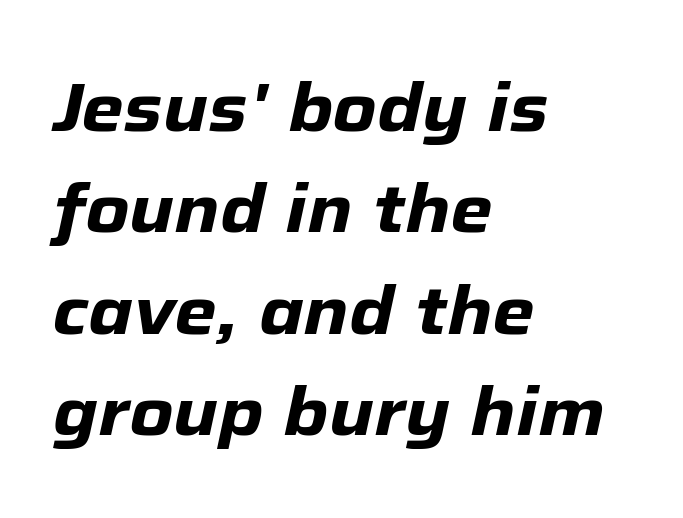
{"italic": "yes", "lean": "right", "slant_degrees": 12, "bold": "yes", "weight": "heavy", "width": "normal", "stroke_contrast": "low", "x_height": "medium", "monospaced": "no", "underline": "no", "align": "left", "line_spacing": "normal", "line_spacing_ratio": 1.49, "letter_spacing": "normal", "letter_spacing_em": 0.0, "glyph_px": 68}
